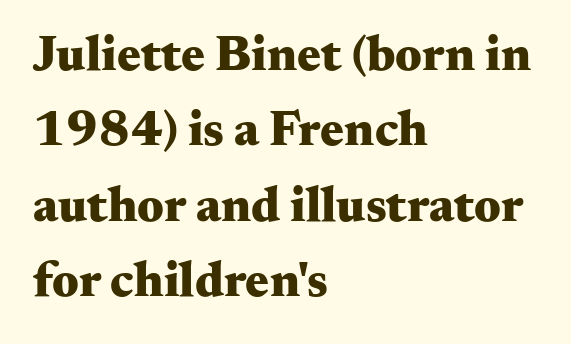
The font is running at its bold setting. The type sits square on the baseline with zero lean. Tracking here is standard; glyphs follow each other at the usual distance. Underline: absent. The rag falls on the right side of this text block.
